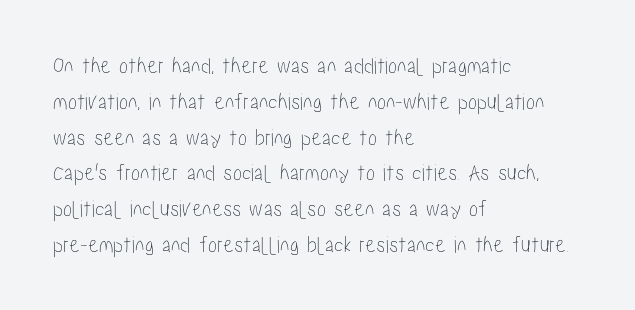
The image shows 24 px text type, upright; set left-aligned, normal line spacing (1.49x), normal letter spacing, not underlined.
